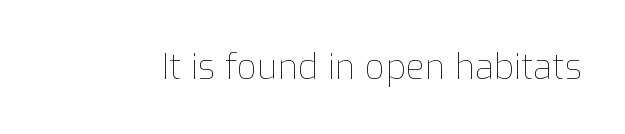
Q: Is the text bold? A: No.
Q: Is the text italic (slanted)? A: No, it is upright.
Q: Is the text underlined? A: No.
Q: Is the spacing between letters normal or unusually wide? A: Normal.
Q: Width (condensed, normal, or wide)? A: Normal.
Q: Stroke contrast? A: Low.
Q: x-height? A: Medium.
Q: Monospaced? A: No.
